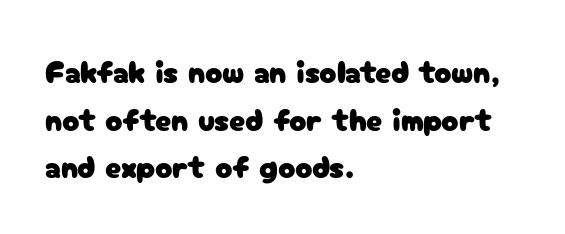
Q: Is the text italic (slanted)? A: No, it is upright.
Q: Is the typeface a serif or a sans-serif typeface? A: Sans-serif.
Q: Is the text underlined? A: No.
Q: How is the paragraph aligned? A: Left-aligned.
Q: Is the spacing between letters normal or unusually wide? A: Normal.
Q: Is the spacing between lines tight, normal or loose? A: Normal.
Q: Width (condensed, normal, or wide)? A: Normal.
Q: Stroke contrast? A: Low.
Q: x-height? A: Medium.
Q: Monospaced? A: No.
